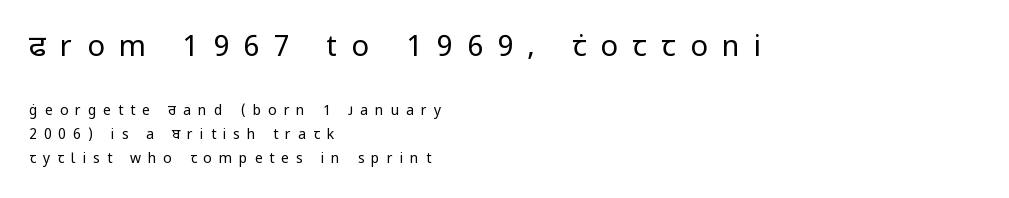
The image shows 29 px regular-weight sans-serif type, upright; set left-aligned, line spacing 1.71x, unusually wide letter spacing (+0.5 em), not underlined; the first (top) block is 2.07x larger; low stroke contrast and a medium x-height.
